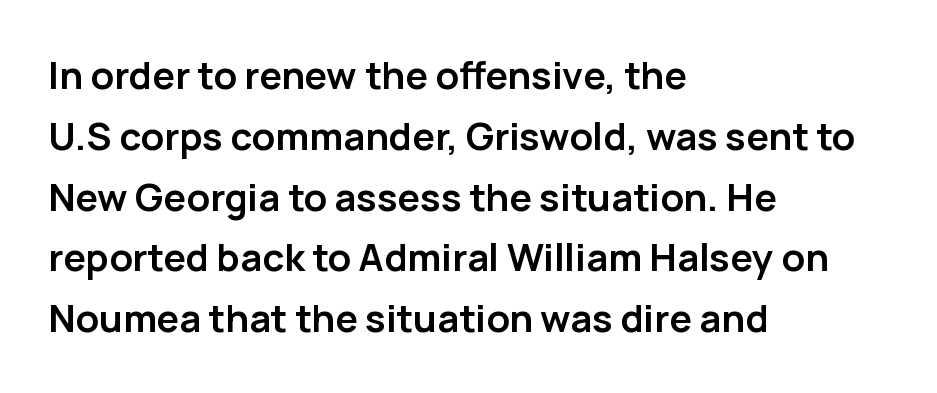
Q: Is the text bold? A: Yes.
Q: Is the text italic (slanted)? A: No, it is upright.
Q: Is the typeface a serif or a sans-serif typeface? A: Sans-serif.
Q: Is the text underlined? A: No.
Q: How is the paragraph aligned? A: Left-aligned.
Q: Is the spacing between letters normal or unusually wide? A: Normal.
Q: Is the spacing between lines tight, normal or loose? A: Normal.
Q: Width (condensed, normal, or wide)? A: Normal.
Q: Stroke contrast? A: Low.
Q: x-height? A: Medium.
Q: Monospaced? A: No.
